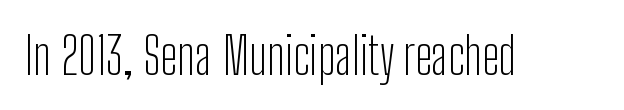
{"serif": "no", "italic": "no", "bold": "no", "weight": "light", "width": "condensed", "stroke_contrast": "low", "x_height": "medium", "monospaced": "no", "underline": "no", "letter_spacing": "normal", "letter_spacing_em": 0.0, "glyph_px": 51}
